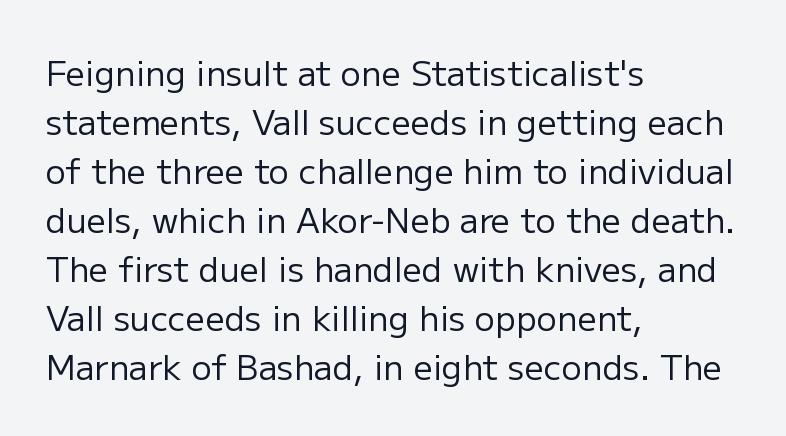
Only glyphs here, with clear space below each row. This reads as an unemphasized weight, regular at the heaviest. The typography opts for an upright posture over an oblique one. You could not count columns in this text — the font is proportionally spaced. The rows are spaced the way most documents space them. Each word holds together tightly as a unit, with standard inter-letter gaps.
